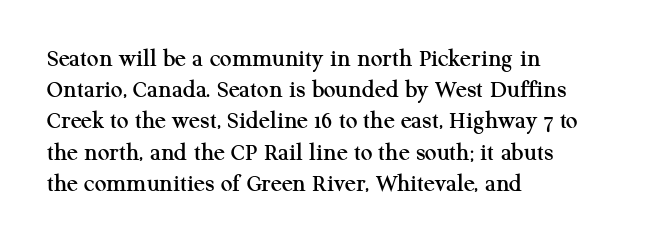
The passage is arranged the way most books set body copy — flush left. This is the regular roman posture of the typeface. The rendering keeps characters at their native spacing. Honestly, there is no underline to notice here at all.
